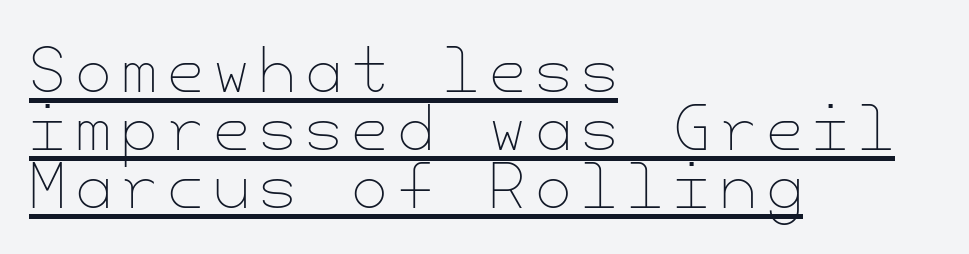
Q: Is the text bold? A: No.
Q: Is the text italic (slanted)? A: No, it is upright.
Q: Is the text underlined? A: Yes.
Q: How is the paragraph aligned? A: Left-aligned.
Q: Is the spacing between lines tight, normal or loose? A: Tight.
Q: Width (condensed, normal, or wide)? A: Normal.
Q: Stroke contrast? A: Low.
Q: x-height? A: Small.
